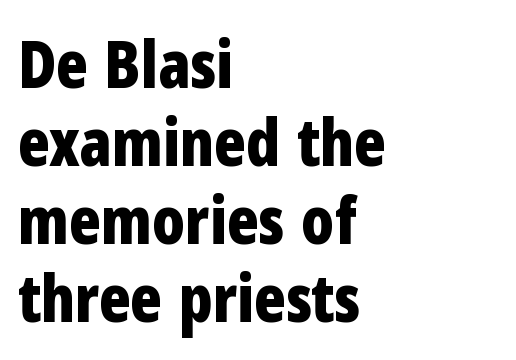
{"serif": "no", "italic": "no", "bold": "yes", "weight": "bold", "width": "condensed", "stroke_contrast": "low", "x_height": "medium", "monospaced": "no", "underline": "no", "align": "left", "line_spacing_ratio": 1.2, "letter_spacing": "normal", "letter_spacing_em": 0.0, "glyph_px": 65}
